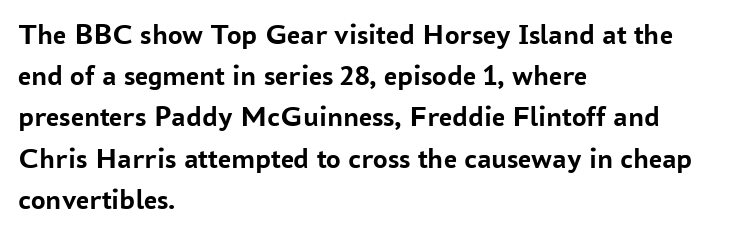
Q: Is the text bold? A: Yes.
Q: Is the text italic (slanted)? A: No, it is upright.
Q: Is the typeface a serif or a sans-serif typeface? A: Sans-serif.
Q: Is the text underlined? A: No.
Q: How is the paragraph aligned? A: Left-aligned.
Q: Is the spacing between letters normal or unusually wide? A: Normal.
Q: Is the spacing between lines tight, normal or loose? A: Normal.
Q: Width (condensed, normal, or wide)? A: Normal.
Q: Stroke contrast? A: Low.
Q: x-height? A: Medium.
Q: Monospaced? A: No.
